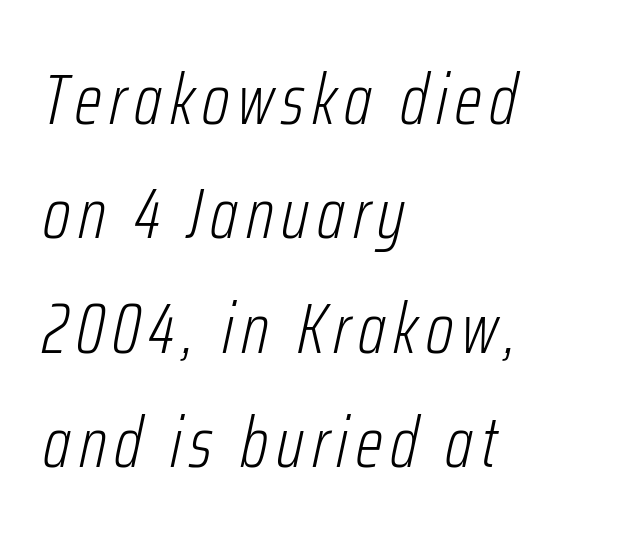
{"italic": "yes", "lean": "right", "slant_degrees": 12, "bold": "no", "weight": "light", "width": "condensed", "stroke_contrast": "low", "x_height": "medium", "monospaced": "no", "underline": "no", "align": "left", "line_spacing": "normal", "line_spacing_ratio": 1.61, "glyph_px": 71}
